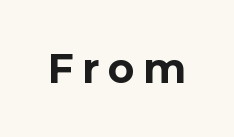
Q: Is the text bold? A: Yes.
Q: Is the text italic (slanted)? A: No, it is upright.
Q: Is the typeface a serif or a sans-serif typeface? A: Sans-serif.
Q: Is the text underlined? A: No.
Q: Width (condensed, normal, or wide)? A: Normal.
Q: Stroke contrast? A: Low.
Q: x-height? A: Medium.
Q: Monospaced? A: No.
